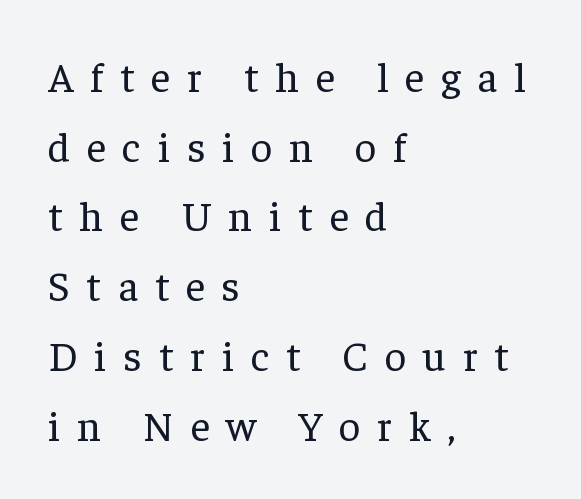
Q: Is the text bold? A: No.
Q: Is the text italic (slanted)? A: No, it is upright.
Q: Is the typeface a serif or a sans-serif typeface? A: Serif.
Q: Is the text underlined? A: No.
Q: How is the paragraph aligned? A: Left-aligned.
Q: Is the spacing between letters normal or unusually wide? A: Unusually wide.
Q: Is the spacing between lines tight, normal or loose? A: Normal.
Q: Width (condensed, normal, or wide)? A: Normal.
Q: Stroke contrast? A: Low.
Q: x-height? A: Medium.
Q: Monospaced? A: No.
